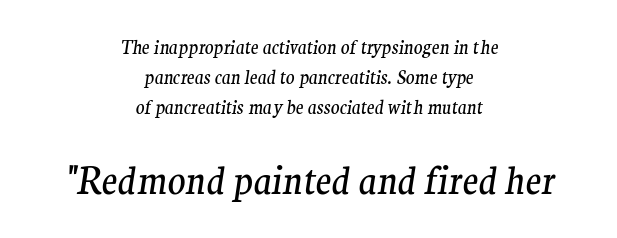
A clean baseline with only descenders dipping below it. The letters look calm and open, with moderate or lighter stems. Line spacing here is normal. Typesetter's note — lower block bumped up in size, upper block left smaller.
